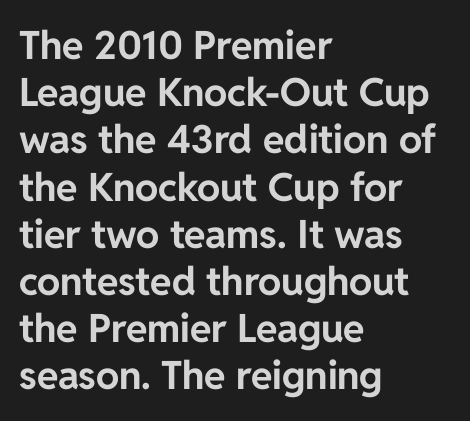
{"serif": "no", "italic": "no", "bold": "yes", "weight": "bold", "width": "normal", "stroke_contrast": "low", "x_height": "medium", "monospaced": "no", "underline": "no", "align": "left", "line_spacing_ratio": 1.21, "letter_spacing": "normal", "letter_spacing_em": 0.0, "glyph_px": 39}
